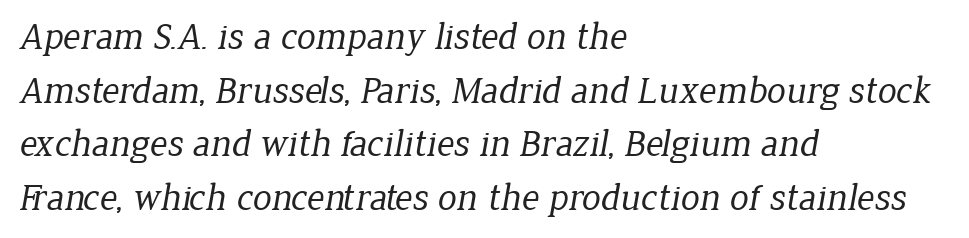
Q: Is the text bold? A: No.
Q: Is the typeface a serif or a sans-serif typeface? A: Serif.
Q: Is the text underlined? A: No.
Q: How is the paragraph aligned? A: Left-aligned.
Q: Is the spacing between letters normal or unusually wide? A: Normal.
Q: Is the spacing between lines tight, normal or loose? A: Normal.
Q: Width (condensed, normal, or wide)? A: Normal.
Q: Stroke contrast? A: Low.
Q: x-height? A: Medium.
Q: Monospaced? A: No.
